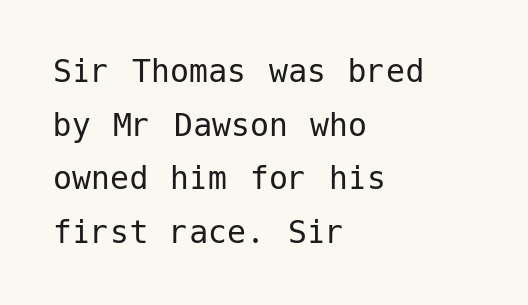
{"serif": "no", "italic": "no", "bold": "no", "weight": "regular", "width": "normal", "stroke_contrast": "low", "x_height": "medium", "underline": "no", "align": "left", "line_spacing": "normal", "line_spacing_ratio": 1.41, "letter_spacing": "normal", "letter_spacing_em": 0.0, "glyph_px": 38}
